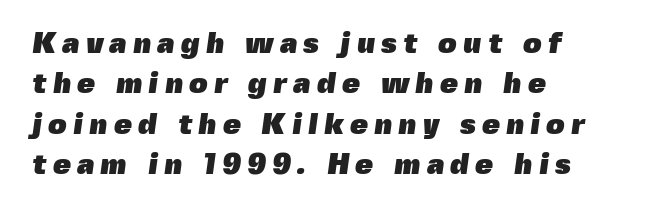
{"serif": "no", "bold": "yes", "weight": "heavy", "width": "normal", "x_height": "medium", "monospaced": "no", "underline": "no", "align": "left", "line_spacing": "normal", "line_spacing_ratio": 1.39, "letter_spacing": "wide", "letter_spacing_em": 0.21, "glyph_px": 29}
